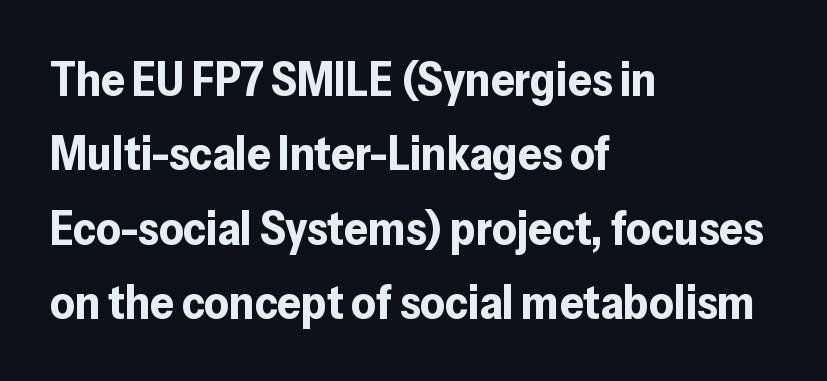
The image shows 47 px bold sans-serif type, upright; set left-aligned, normal line spacing (1.58x), normal letter spacing, not underlined; low stroke contrast and a medium x-height.
